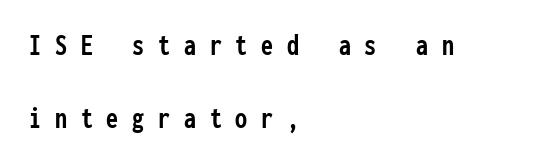
{"serif": "no", "italic": "no", "bold": "yes", "weight": "semibold", "width": "condensed", "stroke_contrast": "low", "x_height": "medium", "monospaced": "yes", "underline": "no", "align": "left", "line_spacing": "loose", "line_spacing_ratio": 2.42, "letter_spacing": "wide", "letter_spacing_em": 0.46, "glyph_px": 30}
